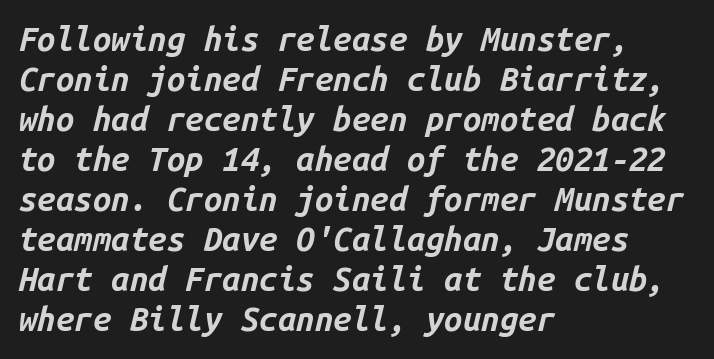
Think of a typewriter: that constant character pitch is what you see here. You can tell it's italic because the verticals aren't actually vertical. Pretty heavy lettering here — definitely bold. Is the block centered? No — it sits flush against the left margin.
